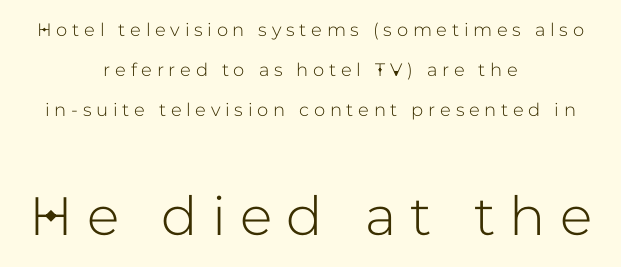
The image shows 54 px sans-serif type, upright; set centered, loose line spacing (2.23x), unusually wide letter spacing (+0.26 em), not underlined; the second (bottom) block is 3.0x larger; low stroke contrast and a medium x-height.
